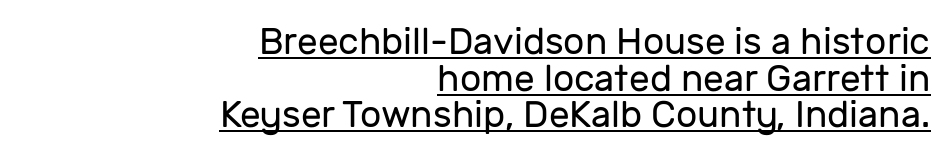
Q: Is the text bold? A: No.
Q: Is the text italic (slanted)? A: No, it is upright.
Q: Is the typeface a serif or a sans-serif typeface? A: Sans-serif.
Q: Is the text underlined? A: Yes.
Q: How is the paragraph aligned? A: Right-aligned.
Q: Is the spacing between letters normal or unusually wide? A: Normal.
Q: Is the spacing between lines tight, normal or loose? A: Tight.
Q: Width (condensed, normal, or wide)? A: Normal.
Q: Stroke contrast? A: Low.
Q: x-height? A: Medium.
Q: Monospaced? A: No.
